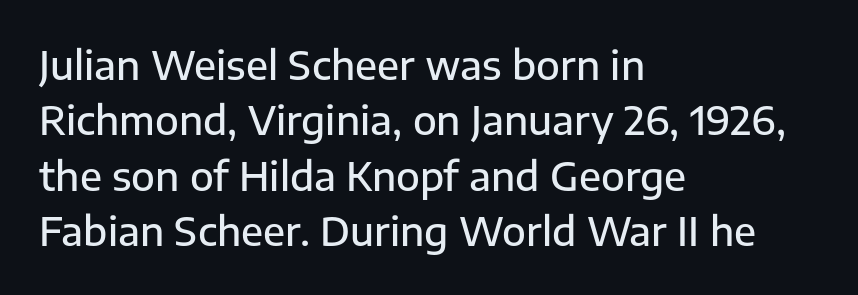
{"serif": "no", "italic": "no", "bold": "semi", "weight": "semibold", "width": "normal", "stroke_contrast": "low", "x_height": "medium", "monospaced": "no", "underline": "no", "align": "left", "line_spacing": "normal", "line_spacing_ratio": 1.42, "letter_spacing": "normal", "letter_spacing_em": 0.0, "glyph_px": 39}
